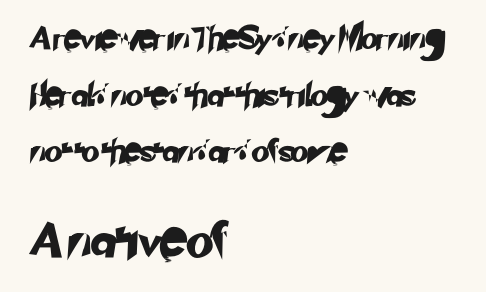
{"serif": "no", "width": "normal", "stroke_contrast": "low", "x_height": "small", "monospaced": "no", "underline": "no", "align": "left", "line_spacing": "loose", "line_spacing_ratio": 2.46, "letter_spacing": "normal", "letter_spacing_em": 0.0, "larger_block": "second", "size_ratio": 1.52, "glyph_px": 35}
